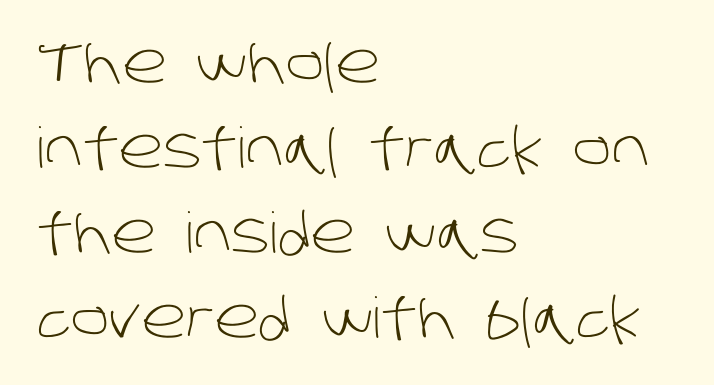
{"serif": "no", "bold": "no", "weight": "light", "width": "normal", "stroke_contrast": "low", "x_height": "large", "monospaced": "no", "underline": "no", "align": "left", "line_spacing": "normal", "line_spacing_ratio": 1.52, "letter_spacing": "normal", "letter_spacing_em": 0.0, "glyph_px": 56}
